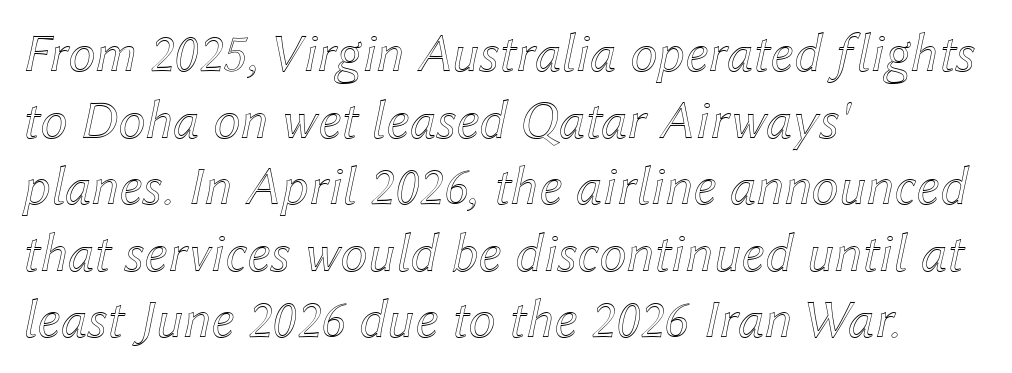
{"italic": "yes", "lean": "right", "slant_degrees": 12, "width": "normal", "x_height": "medium", "monospaced": "no", "underline": "no", "align": "left", "line_spacing_ratio": 1.21, "letter_spacing": "normal", "letter_spacing_em": 0.0, "glyph_px": 55}
